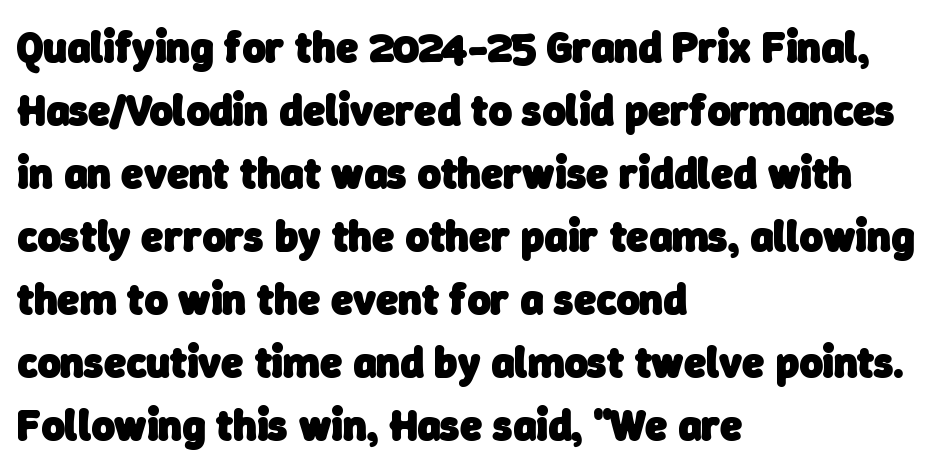
Q: Is the text bold? A: Yes.
Q: Is the typeface a serif or a sans-serif typeface? A: Sans-serif.
Q: Is the text underlined? A: No.
Q: How is the paragraph aligned? A: Left-aligned.
Q: Is the spacing between letters normal or unusually wide? A: Normal.
Q: Is the spacing between lines tight, normal or loose? A: Normal.
Q: Width (condensed, normal, or wide)? A: Normal.
Q: Stroke contrast? A: Low.
Q: x-height? A: Medium.
Q: Monospaced? A: No.
